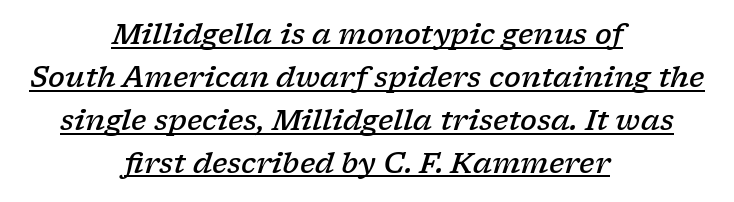
Q: Is the text bold? A: Semi-bold.
Q: Is the text italic (slanted)? A: Yes, it leans right by about 17 degrees.
Q: Is the typeface a serif or a sans-serif typeface? A: Serif.
Q: Is the text underlined? A: Yes.
Q: How is the paragraph aligned? A: Centered.
Q: Is the spacing between letters normal or unusually wide? A: Normal.
Q: Is the spacing between lines tight, normal or loose? A: Normal.
Q: Width (condensed, normal, or wide)? A: Wide.
Q: Stroke contrast? A: Low.
Q: x-height? A: Medium.
Q: Monospaced? A: No.
